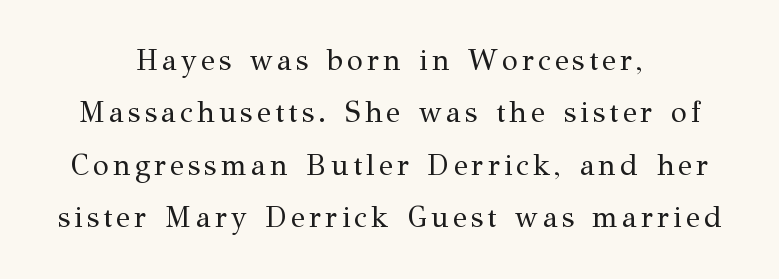
Q: Is the text bold? A: No.
Q: Is the text italic (slanted)? A: No, it is upright.
Q: Is the typeface a serif or a sans-serif typeface? A: Serif.
Q: Is the text underlined? A: No.
Q: How is the paragraph aligned? A: Centered.
Q: Width (condensed, normal, or wide)? A: Normal.
Q: Stroke contrast? A: Medium.
Q: x-height? A: Medium.
Q: Monospaced? A: No.
